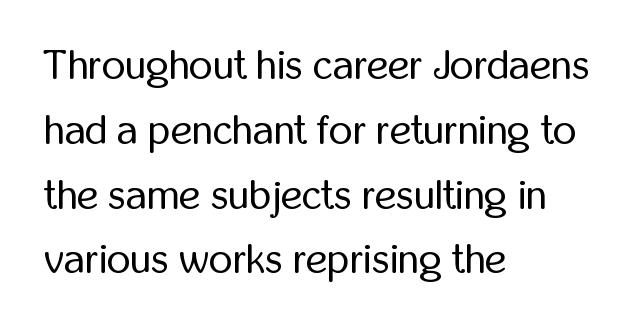
In terms of leading, this rendering sits right in the middle. Typographically, this falls in the sans-serif category. Characters follow at the spacing the type designer built in. Notice how the passage keeps a crisp vertical edge on the left only.
